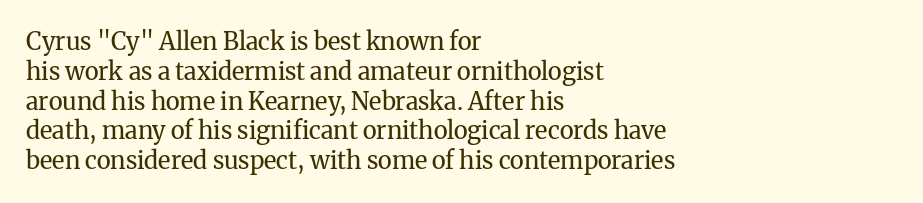
If you drew a line through each stem, it would be perfectly vertical. Tracking value appears to be zero — textbook default spacing. The rag falls on the right side of this text block. The face looks like a standard text weight, possibly lighter. The string is rendered with underlining switched off.
